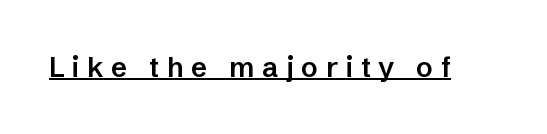
Q: Is the text bold? A: Semi-bold.
Q: Is the text italic (slanted)? A: No, it is upright.
Q: Is the typeface a serif or a sans-serif typeface? A: Sans-serif.
Q: Is the text underlined? A: Yes.
Q: Is the spacing between letters normal or unusually wide? A: Unusually wide.
Q: Width (condensed, normal, or wide)? A: Normal.
Q: Stroke contrast? A: Low.
Q: x-height? A: Medium.
Q: Monospaced? A: No.
